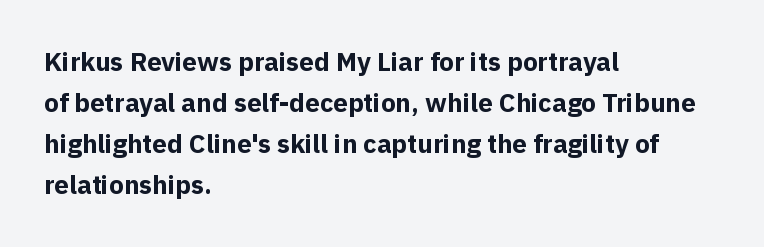
{"italic": "no", "bold": "yes", "underline": "no", "align": "left", "line_spacing": "normal", "line_spacing_ratio": 1.58, "letter_spacing": "normal", "letter_spacing_em": 0.0, "glyph_px": 26}
